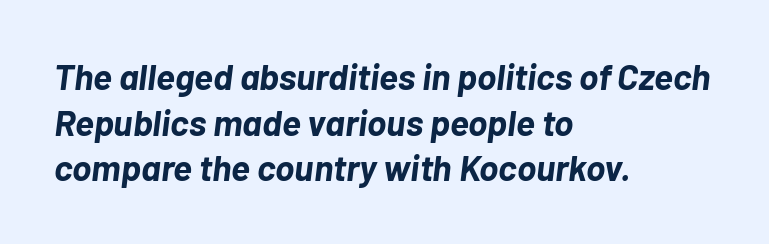
The image shows 36 px bold type, italic (leaning right); set left-aligned, normal line spacing (1.27x), normal letter spacing, not underlined; low stroke contrast and a medium x-height.
